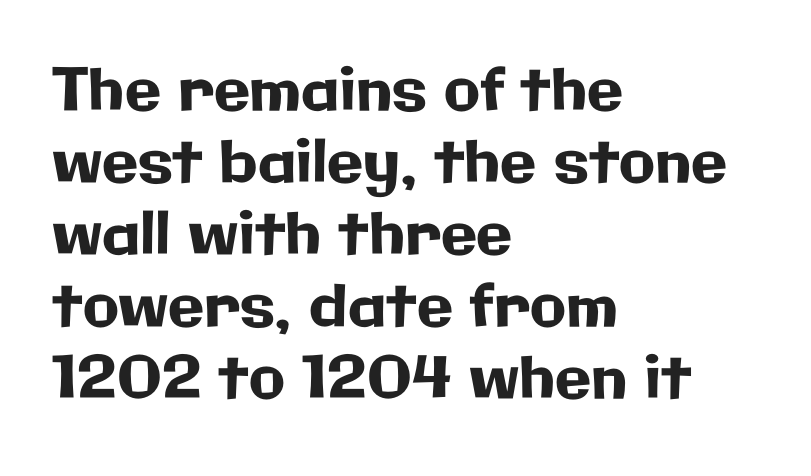
Q: Is the text italic (slanted)? A: No, it is upright.
Q: Is the typeface a serif or a sans-serif typeface? A: Sans-serif.
Q: Is the text underlined? A: No.
Q: How is the paragraph aligned? A: Left-aligned.
Q: Is the spacing between letters normal or unusually wide? A: Normal.
Q: Width (condensed, normal, or wide)? A: Normal.
Q: Stroke contrast? A: Low.
Q: x-height? A: Medium.
Q: Monospaced? A: No.
